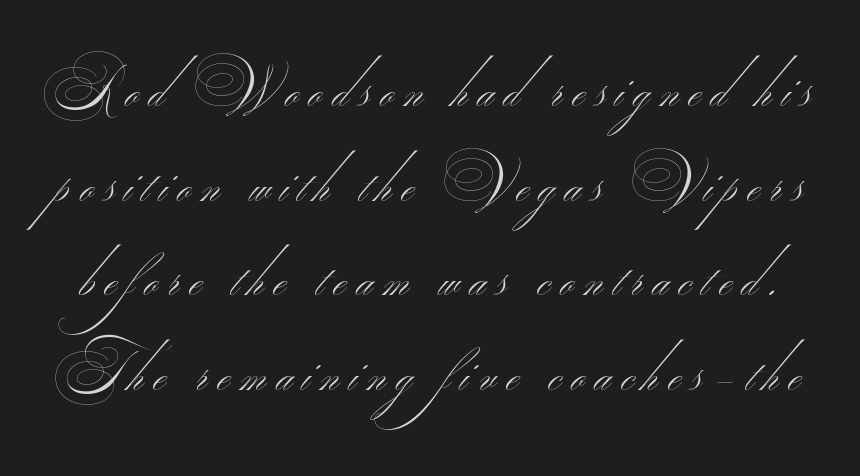
The image shows 55 px thin, wide sans-serif type; set line spacing 1.72x, not underlined; medium stroke contrast.
